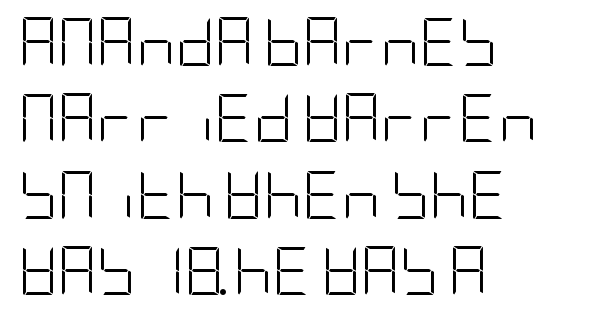
{"serif": "no", "italic": "no", "bold": "no", "weight": "light", "width": "condensed", "stroke_contrast": "low", "x_height": "large", "underline": "no", "align": "left", "line_spacing": "normal", "line_spacing_ratio": 1.59, "letter_spacing": "normal", "letter_spacing_em": 0.0, "glyph_px": 48}
